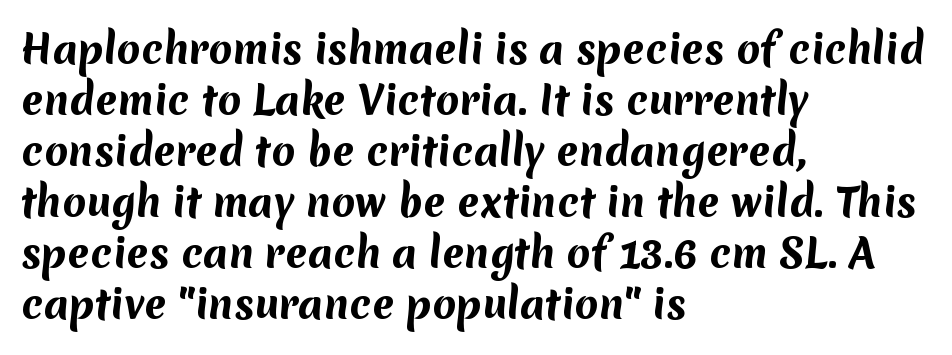
Q: Is the text bold? A: Yes.
Q: Is the typeface a serif or a sans-serif typeface? A: Sans-serif.
Q: Is the text underlined? A: No.
Q: How is the paragraph aligned? A: Left-aligned.
Q: Is the spacing between letters normal or unusually wide? A: Normal.
Q: Is the spacing between lines tight, normal or loose? A: Normal.
Q: Width (condensed, normal, or wide)? A: Normal.
Q: Stroke contrast? A: Medium.
Q: x-height? A: Medium.
Q: Monospaced? A: No.
